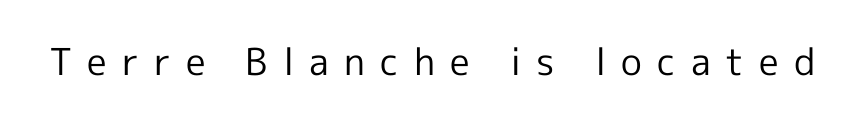
Words appear elongated and porous because spacing is wide. Compared with a typical body face, this is equally light or lighter still. The area under the type is left untouched. A typesetter would label this face a sans. Vertical strokes here are truly vertical. This sample has the flowing, uneven cadence of proportional lettering.
